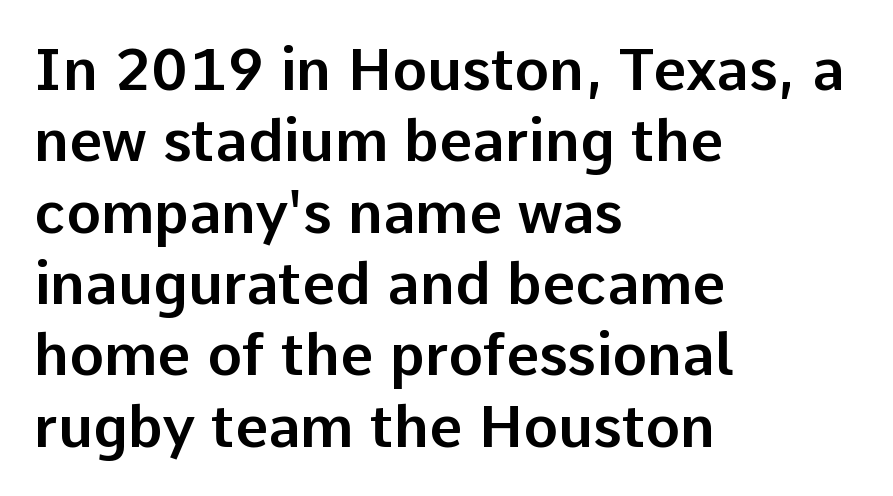
The letters advance in unequal steps, a hallmark of proportional type. A roman cut, with each character standing at attention. The lines are quadded left. The face used here is a sans, in the tradition of grotesques and geometrics.
